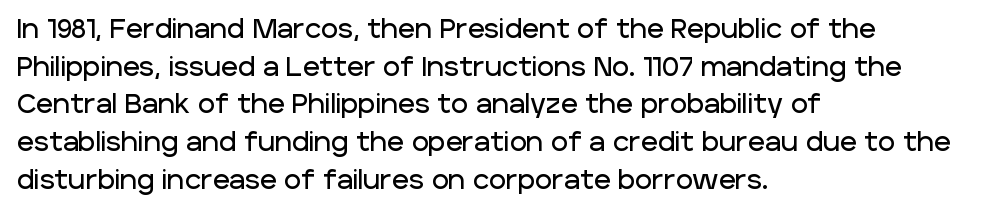
{"italic": "no", "underline": "no", "align": "left", "line_spacing": "normal", "line_spacing_ratio": 1.45, "letter_spacing": "normal", "letter_spacing_em": 0.0, "glyph_px": 26}
